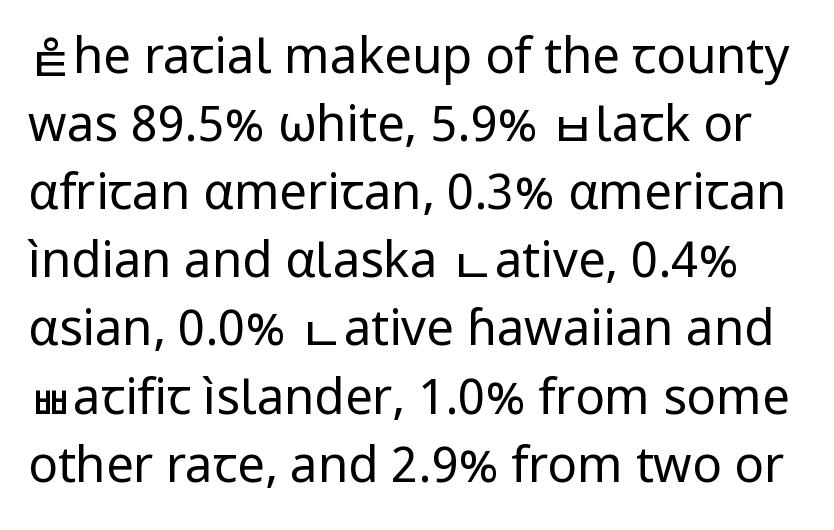
Is there much room between lines? A standard amount, neither cramped nor airy. Stroke thickness stays within the range of a standard reading face or lighter. Spacing verdict: proportional, widths tailored to each character. Descenders are the only things crossing below the line. The typeface chosen for these lines omits serifs.
